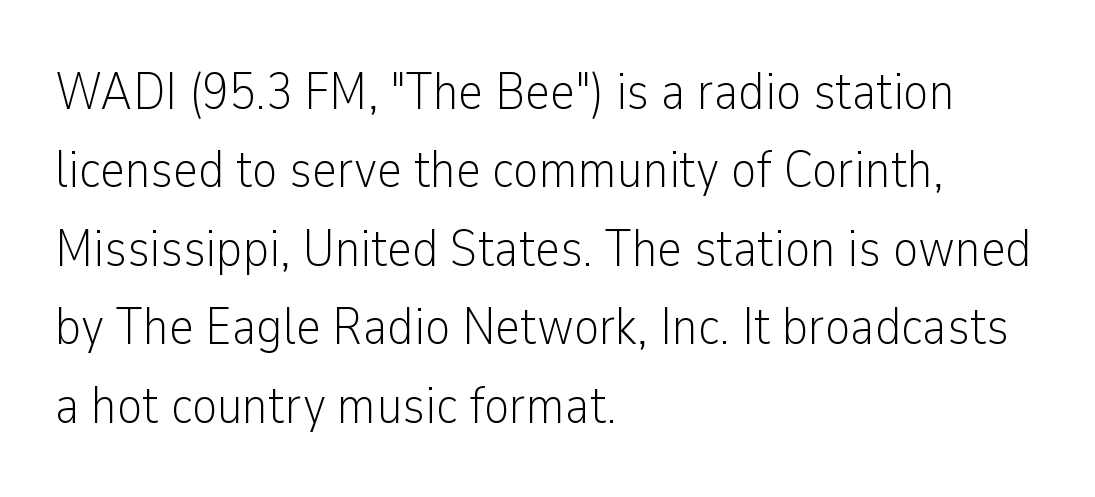
Unlike italic type, these characters show no tilt at all. Note the varied advance widths — an 'i' is clearly narrower than an 'm'. The text was rendered using a sans face with plain stroke endings. Line starts are locked; line ends wander.
